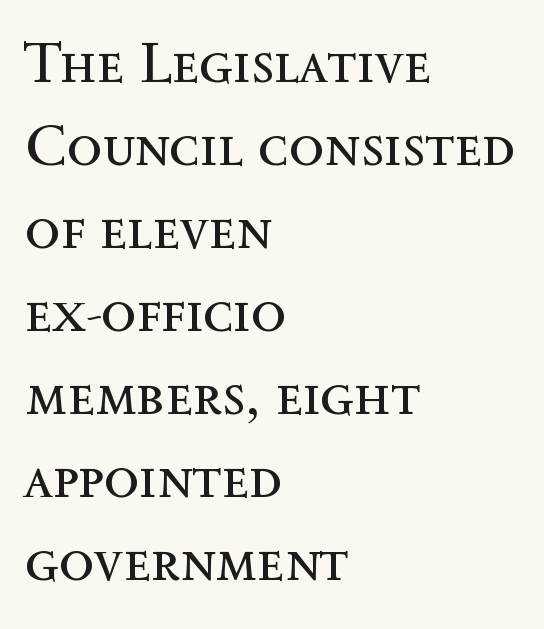
{"italic": "no", "bold": "no", "weight": "regular", "width": "normal", "x_height": "medium", "monospaced": "no", "underline": "no", "align": "left", "line_spacing": "normal", "line_spacing_ratio": 1.43, "letter_spacing": "normal", "letter_spacing_em": 0.0, "glyph_px": 58}
